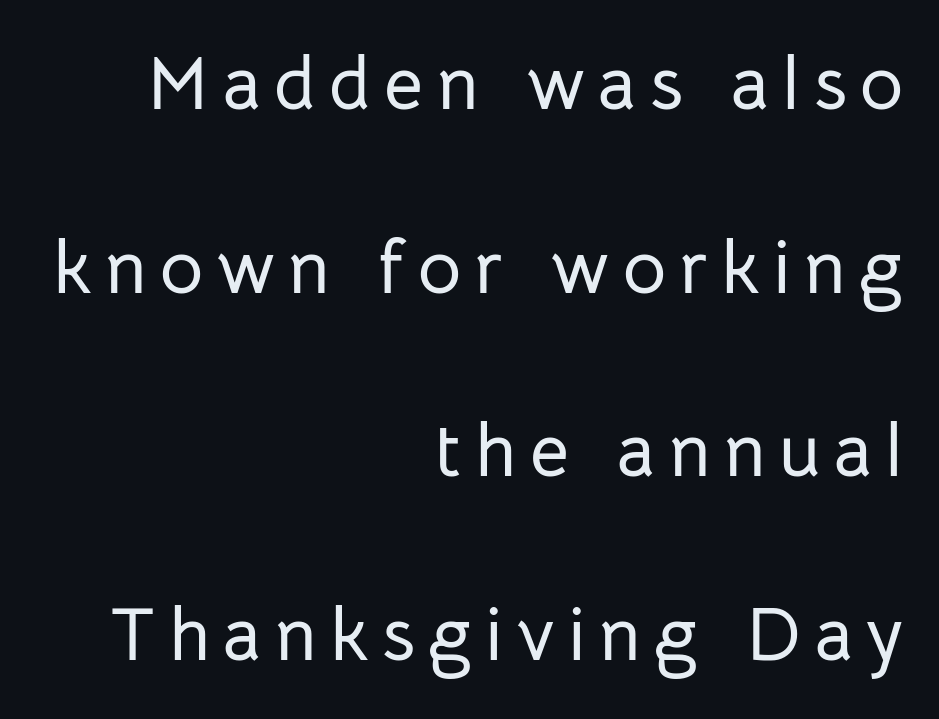
Is this a fixed-width face? No — the glyphs have proportional, varying widths. Horizontally, the lines are justified to the trailing edge only. Horizontal bands of white between lines are thick stripes. Underline: absent. A typesetter would mark this as roman, not italic. You can tell from the bare stems that sans-serif type was used.
